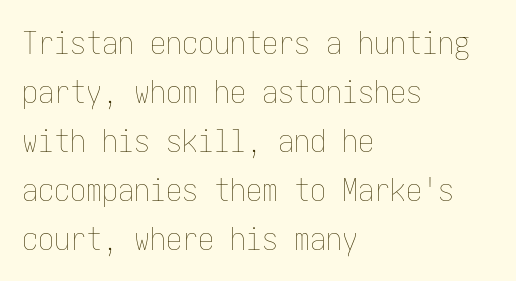
Q: Is the text bold? A: No.
Q: Is the text italic (slanted)? A: No, it is upright.
Q: Is the text underlined? A: No.
Q: How is the paragraph aligned? A: Left-aligned.
Q: Is the spacing between letters normal or unusually wide? A: Normal.
Q: Is the spacing between lines tight, normal or loose? A: Normal.
Q: Width (condensed, normal, or wide)? A: Condensed.
Q: Stroke contrast? A: Low.
Q: x-height? A: Medium.
